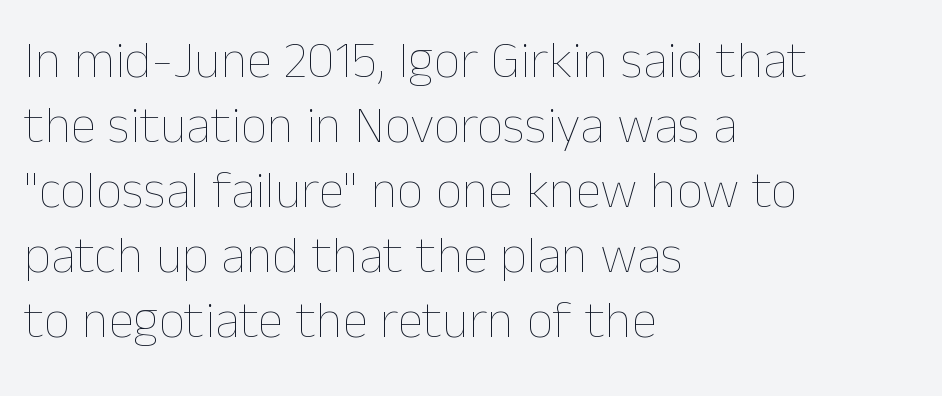
The image shows 52 px thin type, upright; set left-aligned, normal line spacing (1.25x), normal letter spacing, not underlined; low stroke contrast and a medium x-height.
